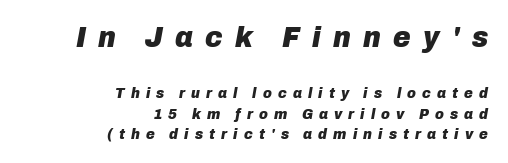
The axis of the letterforms is tilted away from vertical. The glyphs have the mass of a bold cut. The passage shown is typed in a proportional face where columns would drift. The first block has been scaled up relative to the second. In terms of leading, this rendering sits right in the middle.
